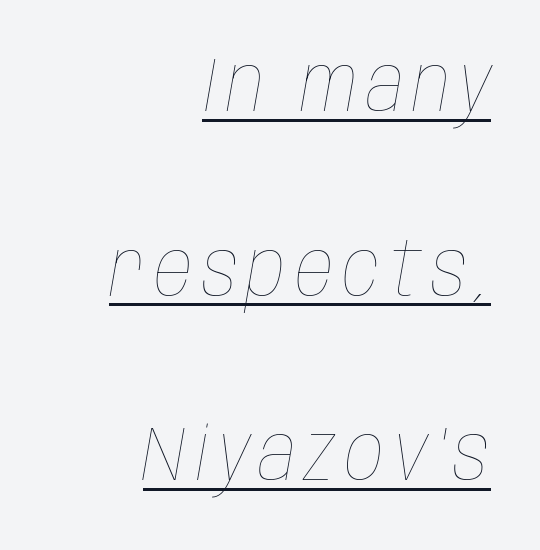
Q: Is the text bold? A: No.
Q: Is the text italic (slanted)? A: Yes, it leans right by about 10 degrees.
Q: Is the text underlined? A: Yes.
Q: How is the paragraph aligned? A: Right-aligned.
Q: Is the spacing between lines tight, normal or loose? A: Loose.
Q: Width (condensed, normal, or wide)? A: Condensed.
Q: Stroke contrast? A: Low.
Q: x-height? A: Large.
Q: Monospaced? A: No.
